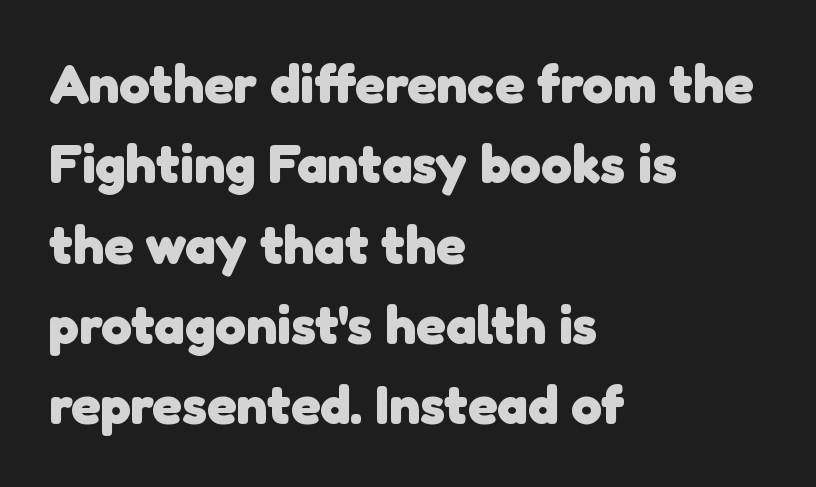
The rendering anchors every line to the left-hand side. The strokes are fattened all the way to bold. The space between consecutive lines is moderate. Students, note that the glyphs here touch the page at normal intervals. Descender tails drop into unmarked territory. The designer went with a sans here, leaving each stem footless.
